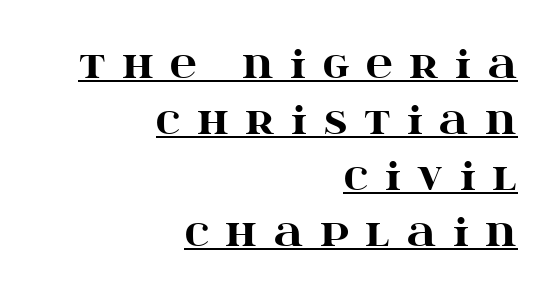
{"serif": "yes", "italic": "no", "bold": "yes", "weight": "heavy", "width": "wide", "stroke_contrast": "high", "x_height": "large", "monospaced": "no", "underline": "yes", "align": "right", "line_spacing": "normal", "line_spacing_ratio": 1.51, "letter_spacing": "wide", "letter_spacing_em": 0.45, "glyph_px": 37}
